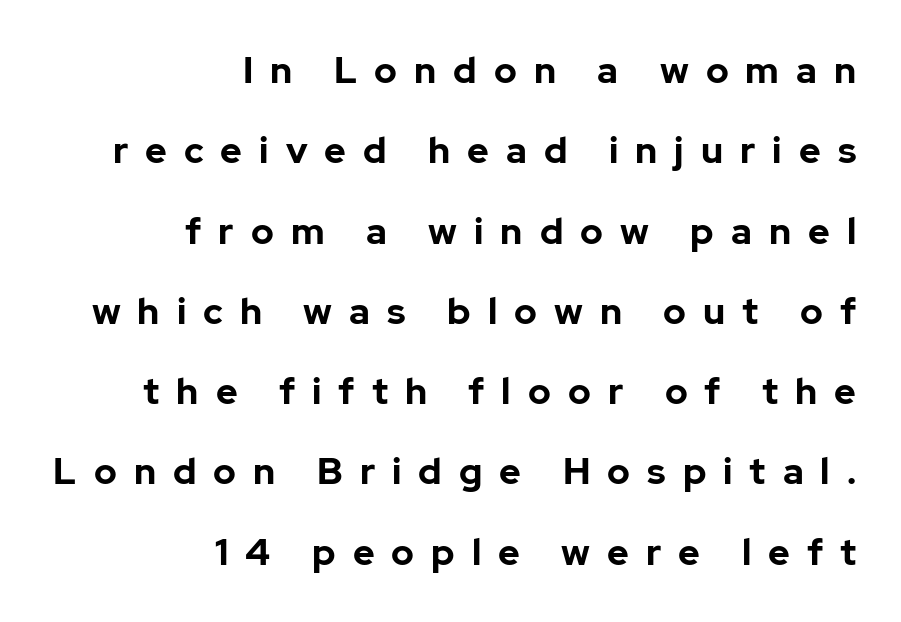
Q: Is the text bold? A: Yes.
Q: Is the text italic (slanted)? A: No, it is upright.
Q: Is the typeface a serif or a sans-serif typeface? A: Sans-serif.
Q: Is the text underlined? A: No.
Q: How is the paragraph aligned? A: Right-aligned.
Q: Is the spacing between letters normal or unusually wide? A: Unusually wide.
Q: Is the spacing between lines tight, normal or loose? A: Loose.
Q: Width (condensed, normal, or wide)? A: Normal.
Q: Stroke contrast? A: Low.
Q: x-height? A: Medium.
Q: Monospaced? A: No.
